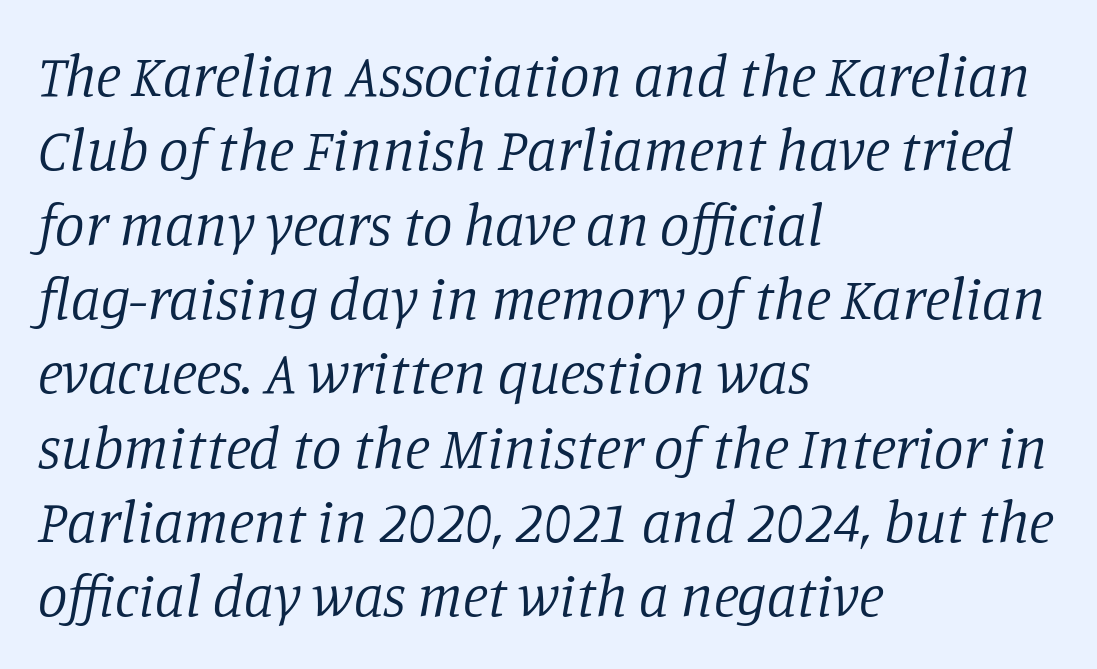
The image shows 59 px regular-weight serif type, italic (leaning right); set left-aligned, normal line spacing (1.26x), normal letter spacing, not underlined; low stroke contrast and a large x-height.
